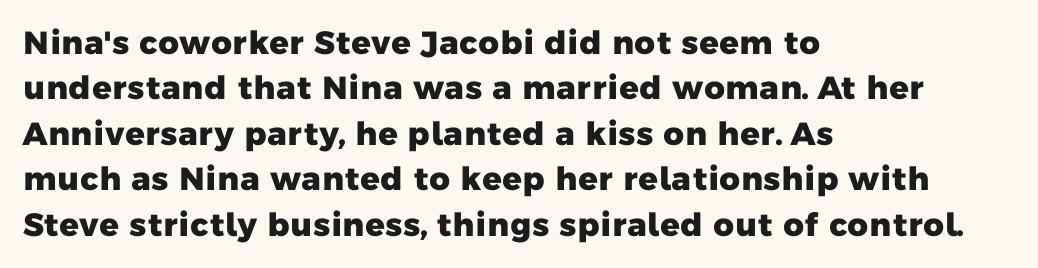
{"serif": "no", "bold": "yes", "weight": "heavy", "width": "normal", "stroke_contrast": "low", "x_height": "medium", "monospaced": "no", "underline": "no", "align": "left", "line_spacing": "normal", "line_spacing_ratio": 1.42, "letter_spacing": "normal", "letter_spacing_em": 0.0, "glyph_px": 32}
